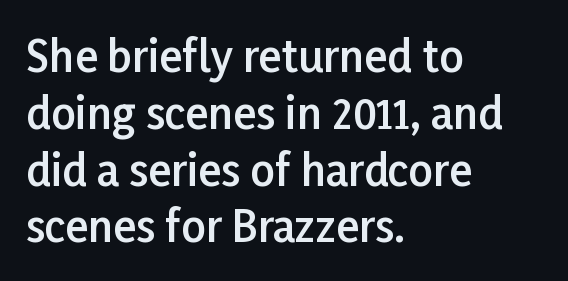
The image shows 43 px semibold sans-serif type, upright; set left-aligned, normal line spacing (1.32x), normal letter spacing, not underlined; low stroke contrast and a medium x-height.
